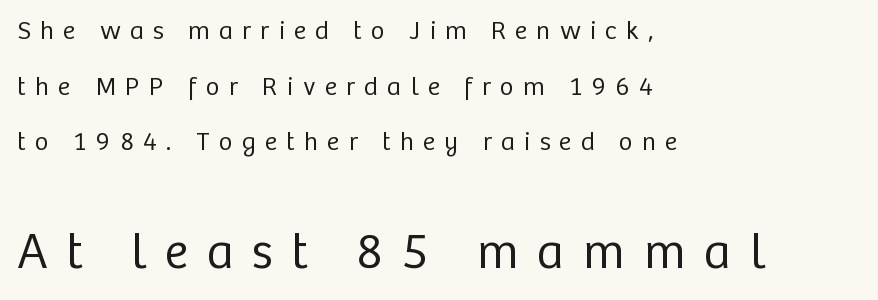
This sample uses a sans-serif face. These two chunks differ in scale, with the bottom chunk taking the larger measure. Here the designer chose a conventional face with non-uniform glyph widths. Layout note: lines flush left.
